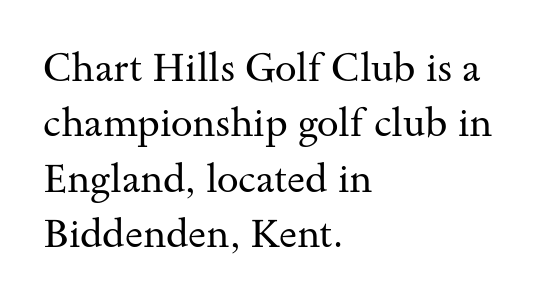
The image shows 39 px regular-weight, wide serif type, upright; set left-aligned, normal line spacing (1.42x), normal letter spacing, not underlined; medium stroke contrast and a small x-height.
